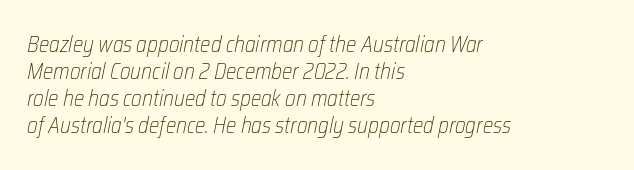
Short note: letters normally spaced. Is the stroke heavy? The answer is a plain regular-or-lighter. In CSS terms this would be text-align: left. Underline: absent. The face used here has a pronounced slope to its letters.
